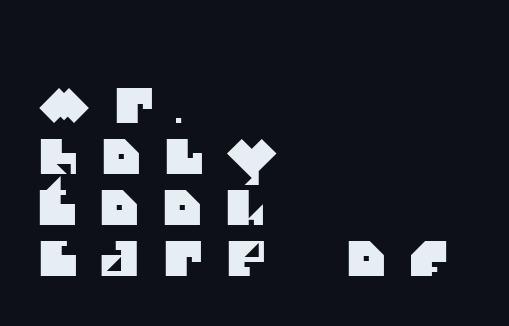
{"serif": "no", "width": "normal", "stroke_contrast": "medium", "x_height": "large", "monospaced": "no", "underline": "no", "align": "left", "line_spacing": "tight", "line_spacing_ratio": 1.06, "letter_spacing": "wide", "letter_spacing_em": 0.48, "glyph_px": 48}
